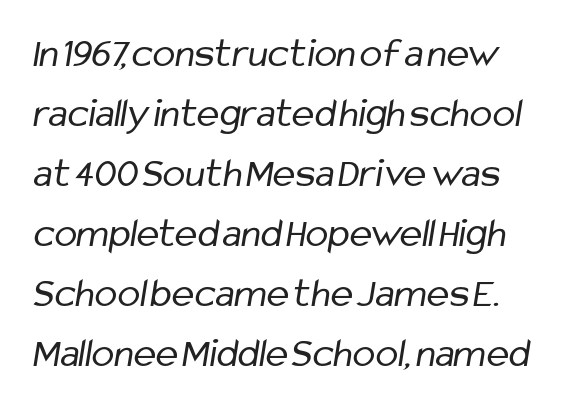
Q: Is the text bold? A: No.
Q: Is the typeface a serif or a sans-serif typeface? A: Sans-serif.
Q: Is the text underlined? A: No.
Q: How is the paragraph aligned? A: Left-aligned.
Q: Is the spacing between letters normal or unusually wide? A: Normal.
Q: Is the spacing between lines tight, normal or loose? A: Normal.
Q: Width (condensed, normal, or wide)? A: Condensed.
Q: Stroke contrast? A: Low.
Q: x-height? A: Medium.
Q: Monospaced? A: No.
